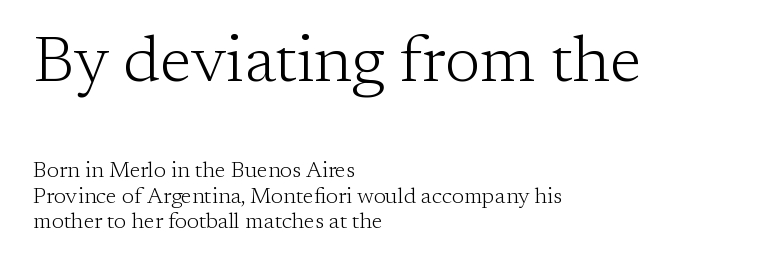
{"serif": "yes", "italic": "no", "bold": "no", "weight": "light", "width": "normal", "stroke_contrast": "low", "x_height": "medium", "monospaced": "no", "underline": "no", "align": "left", "line_spacing_ratio": 1.16, "letter_spacing": "normal", "letter_spacing_em": 0.0, "larger_block": "first", "size_ratio": 2.95, "glyph_px": 65}
